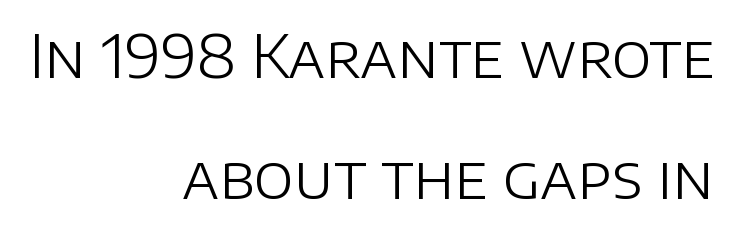
Proportional: the letters do not fall into vertical columns. The typesetter chose a ragged-left arrangement here. The type sits square on the baseline with zero lean. A great deal of white space separates one row of letters from the next. The typesetting does not lean heavy: it is not bold.
